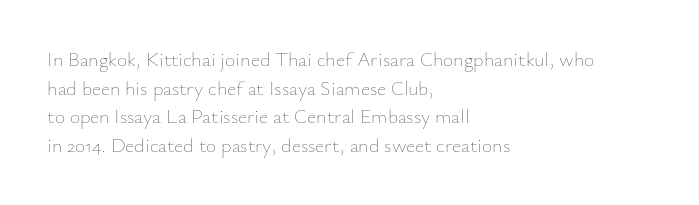
Honestly, the letter spacing is just normal — you wouldn't notice it. Every row of glyphs begins at an identical x-position on the left. The lettering holds an erect, upright posture throughout. A typesetter would call this leading conventional body-copy spacing.
